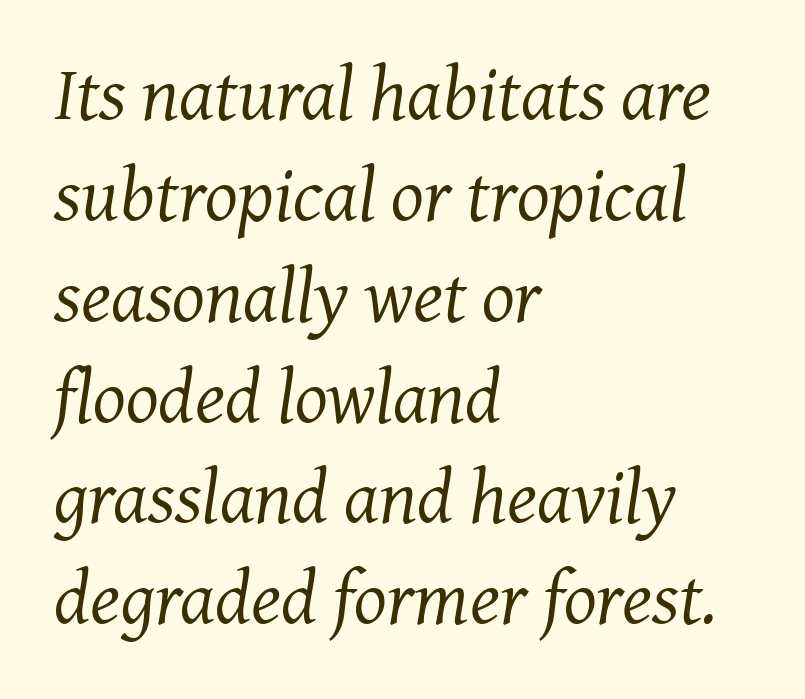
The weight would be labelled regular, book, light, or lighter still. Reading down the column, the eye jumps a familiar distance to each next line. You can tell it's italic because the verticals aren't actually vertical. Here the designer chose a conventional face with non-uniform glyph widths.
